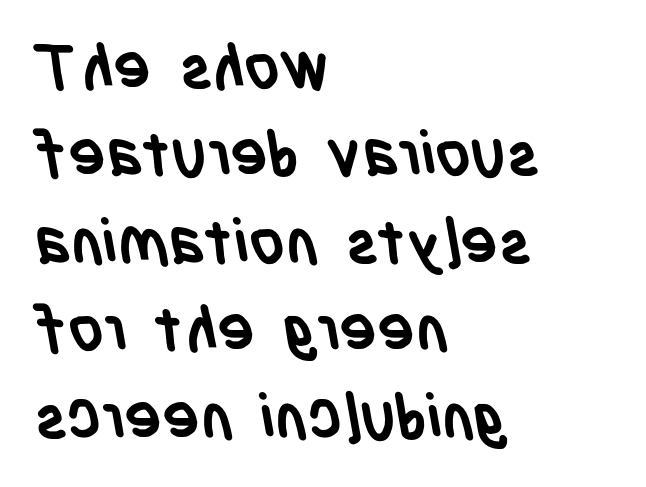
{"serif": "no", "bold": "yes", "weight": "semibold", "width": "condensed", "stroke_contrast": "low", "x_height": "large", "monospaced": "no", "underline": "no", "align": "left", "line_spacing": "normal", "line_spacing_ratio": 1.41, "letter_spacing": "normal", "letter_spacing_em": 0.0, "glyph_px": 62}
